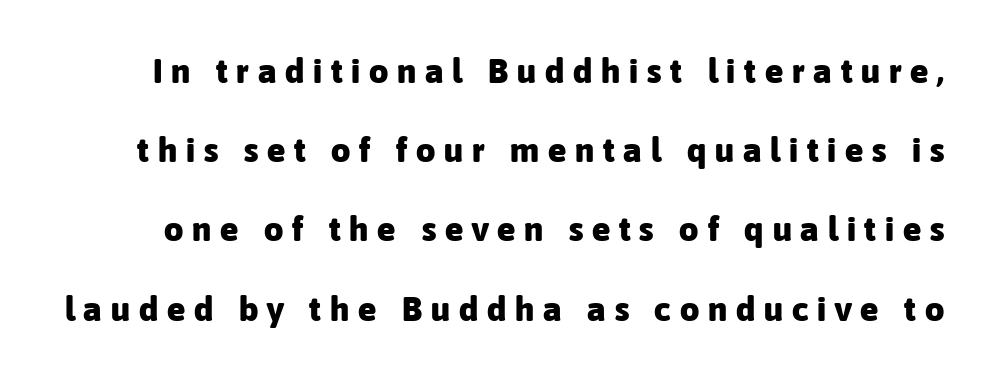
{"serif": "no", "italic": "no", "bold": "yes", "weight": "heavy", "width": "normal", "stroke_contrast": "low", "x_height": "medium", "monospaced": "no", "underline": "no", "line_spacing": "loose", "line_spacing_ratio": 2.33, "letter_spacing": "wide", "letter_spacing_em": 0.26, "glyph_px": 34}
